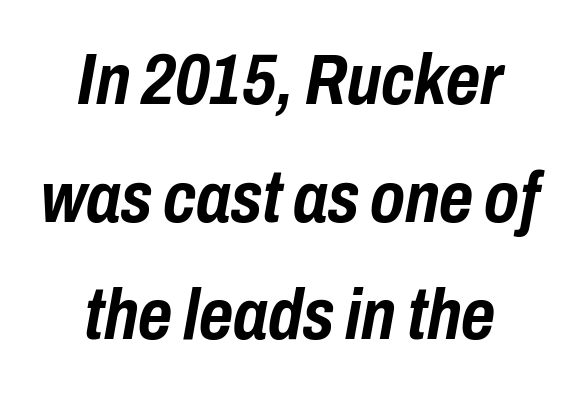
Q: Is the text bold? A: Yes.
Q: Is the text italic (slanted)? A: Yes, it leans right by about 10 degrees.
Q: Is the text underlined? A: No.
Q: How is the paragraph aligned? A: Centered.
Q: Is the spacing between letters normal or unusually wide? A: Normal.
Q: Is the spacing between lines tight, normal or loose? A: Normal.
Q: Width (condensed, normal, or wide)? A: Condensed.
Q: Stroke contrast? A: Low.
Q: x-height? A: Medium.
Q: Monospaced? A: No.
